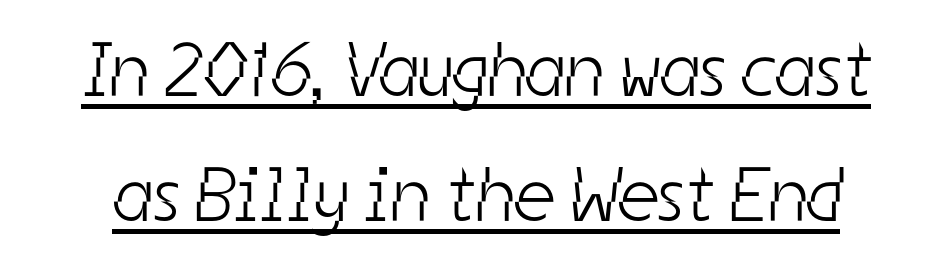
Characters follow at the spacing the type designer built in. Are there feet on the stems? There aren't — it's a sans. The strokes carry an ordinary text weight at most. Is there much room between lines? A standard amount, neither cramped nor airy. In designer terms, the underline attribute is active on this setting.
